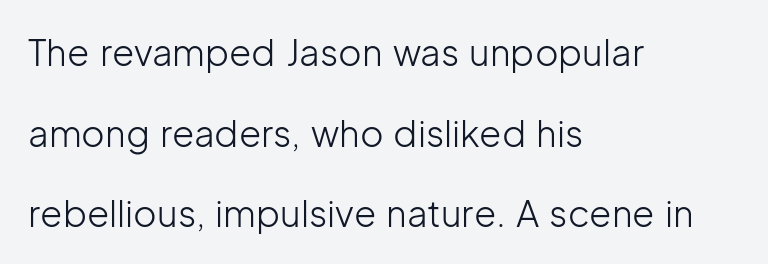
Q: Is the text bold? A: No.
Q: Is the text italic (slanted)? A: No, it is upright.
Q: Is the typeface a serif or a sans-serif typeface? A: Sans-serif.
Q: Is the text underlined? A: No.
Q: How is the paragraph aligned? A: Left-aligned.
Q: Is the spacing between letters normal or unusually wide? A: Normal.
Q: Is the spacing between lines tight, normal or loose? A: Loose.
Q: Width (condensed, normal, or wide)? A: Normal.
Q: Stroke contrast? A: Low.
Q: x-height? A: Medium.
Q: Monospaced? A: No.
